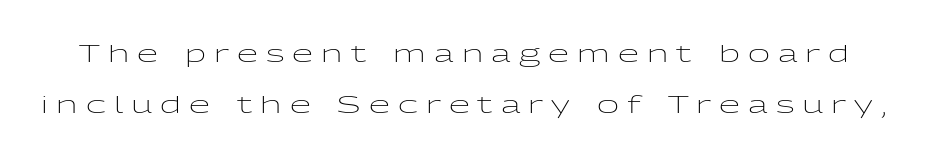
Q: Is the text bold? A: No.
Q: Is the text italic (slanted)? A: No, it is upright.
Q: Is the text underlined? A: No.
Q: Is the spacing between letters normal or unusually wide? A: Unusually wide.
Q: Is the spacing between lines tight, normal or loose? A: Loose.
